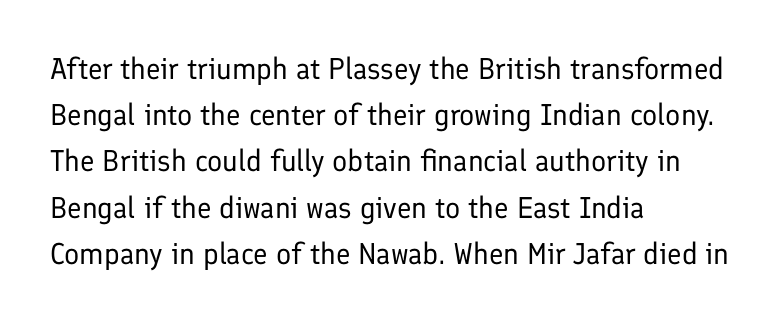
Q: Is the text bold? A: No.
Q: Is the text italic (slanted)? A: No, it is upright.
Q: Is the typeface a serif or a sans-serif typeface? A: Sans-serif.
Q: Is the text underlined? A: No.
Q: How is the paragraph aligned? A: Left-aligned.
Q: Is the spacing between letters normal or unusually wide? A: Normal.
Q: Is the spacing between lines tight, normal or loose? A: Normal.
Q: Width (condensed, normal, or wide)? A: Normal.
Q: Stroke contrast? A: Low.
Q: x-height? A: Medium.
Q: Monospaced? A: No.
